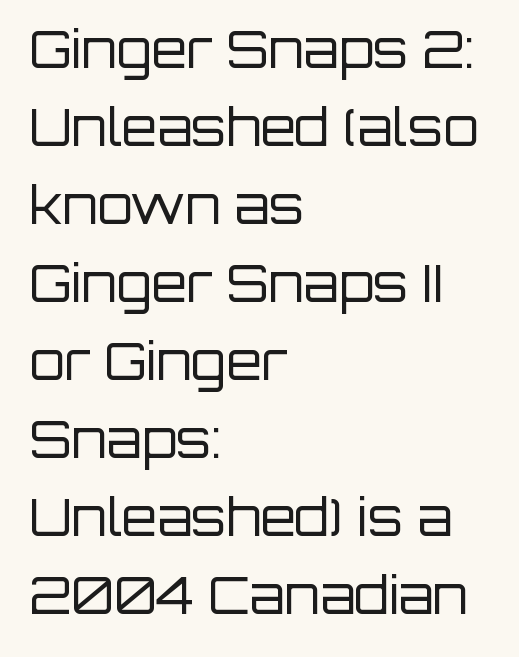
The image shows 51 px regular-weight sans-serif type, upright; set left-aligned, normal line spacing (1.53x), normal letter spacing, not underlined; low stroke contrast and a large x-height.
